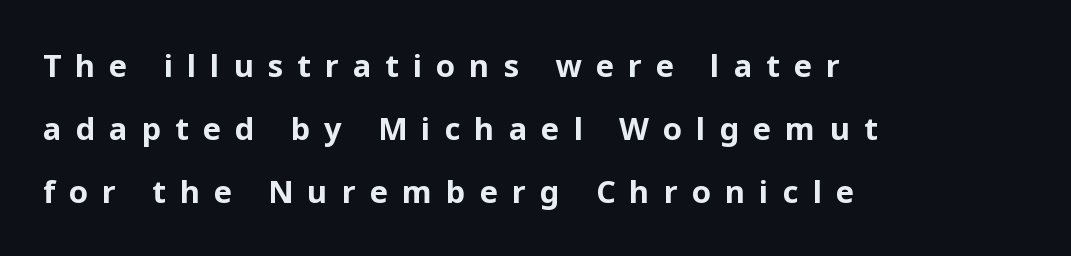
Posture: upright roman. The foot of each line stays bare and open. Does the copy run flush right? No — it runs flush left. Nothing sits at the stroke ends, so this counts as sans-serif.
